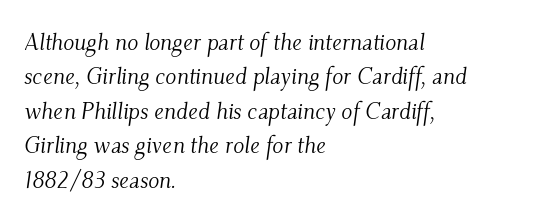
The image shows 23 px text type, italic (leaning right); set left-aligned, normal line spacing (1.5x), normal letter spacing, not underlined.
